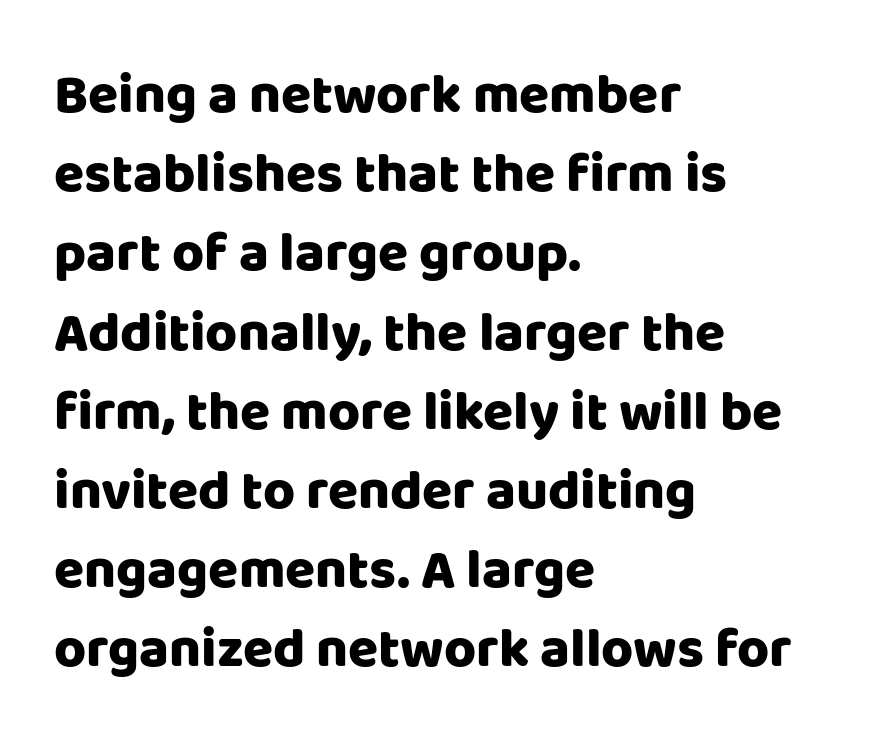
Q: Is the text bold? A: Yes.
Q: Is the text italic (slanted)? A: No, it is upright.
Q: Is the typeface a serif or a sans-serif typeface? A: Sans-serif.
Q: Is the text underlined? A: No.
Q: How is the paragraph aligned? A: Left-aligned.
Q: Is the spacing between letters normal or unusually wide? A: Normal.
Q: Is the spacing between lines tight, normal or loose? A: Normal.
Q: Width (condensed, normal, or wide)? A: Normal.
Q: Stroke contrast? A: Low.
Q: x-height? A: Large.
Q: Monospaced? A: No.
